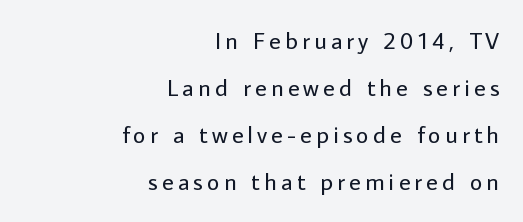
The image shows 24 px text type, upright; set right-aligned, loose line spacing (1.96x), not underlined.
